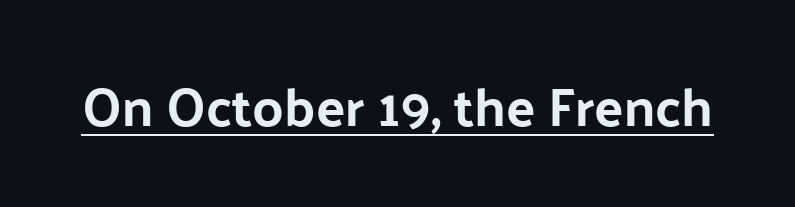
{"serif": "no", "italic": "no", "width": "normal", "stroke_contrast": "low", "x_height": "medium", "monospaced": "no", "underline": "yes", "letter_spacing": "normal", "letter_spacing_em": 0.0, "glyph_px": 54}
